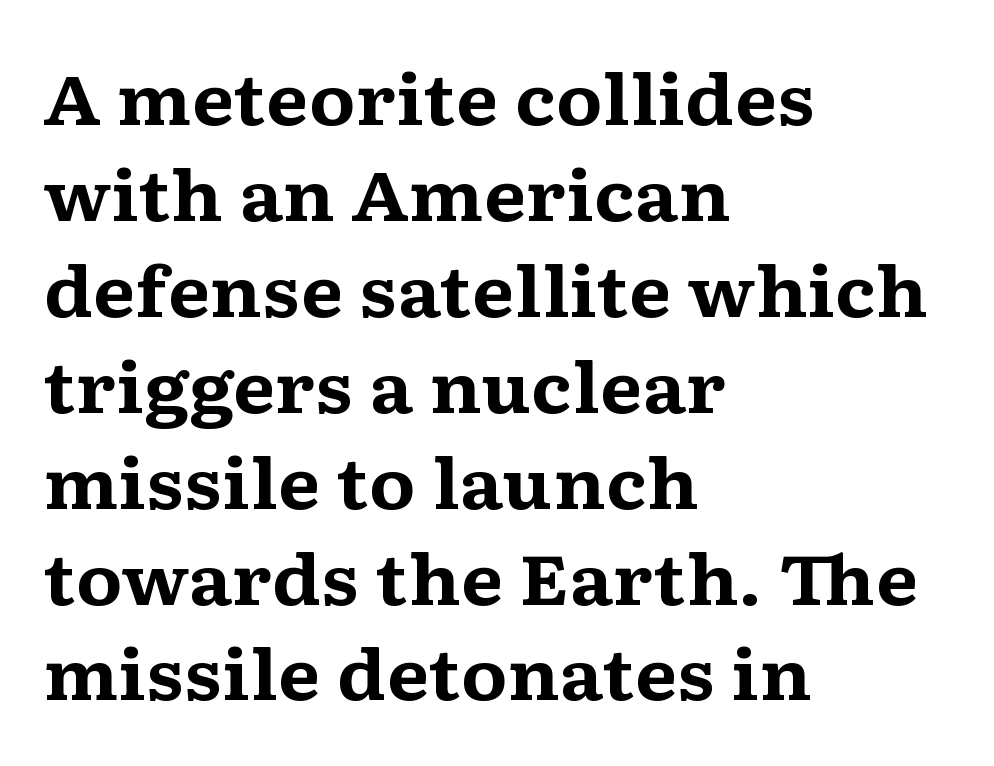
The strokes are fattened all the way to bold. This sample has the flowing, uneven cadence of proportional lettering. Vertical spacing — default. These lines keep a tight, regular rhythm from letter to letter. Notice how the passage keeps a crisp vertical edge on the left only. Posture: upright roman.
